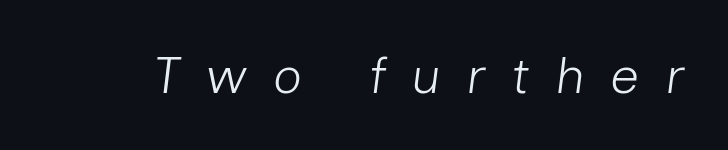
This sample uses expanded letter spacing, leaving extra air between glyphs. Here the designer chose a conventional face with non-uniform glyph widths. The weight would be labelled regular, book, light, or lighter still. Quick note: underline off. Looking at the ascenders, they clearly lean.
